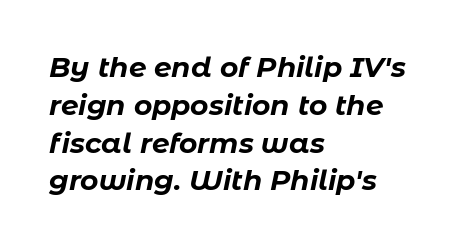
The image shows 28 px bold type, italic (leaning right); set left-aligned, normal line spacing (1.35x), normal letter spacing, not underlined; low stroke contrast and a medium x-height.
